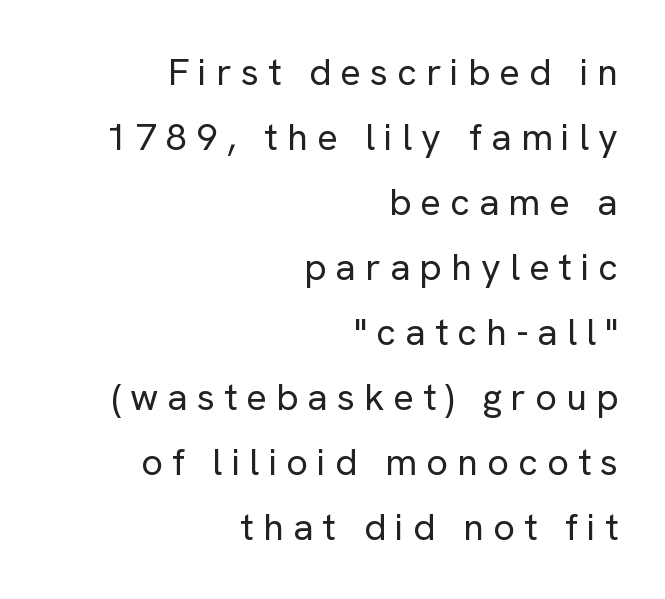
The image shows 38 px regular-weight sans-serif type, upright; set right-aligned, line spacing 1.71x, unusually wide letter spacing (+0.24 em), not underlined; low stroke contrast and a medium x-height.
